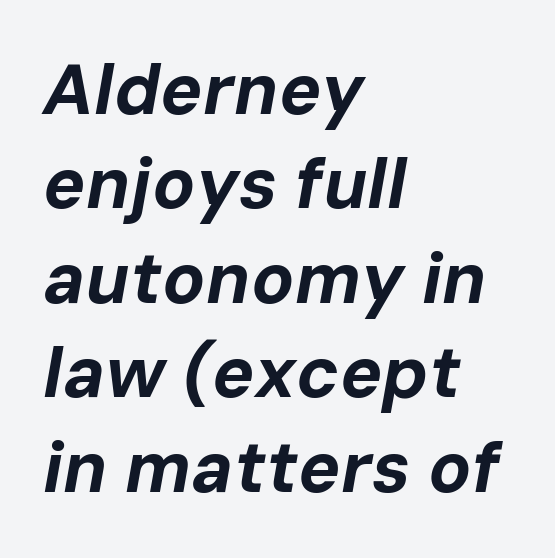
Q: Is the text bold? A: Yes.
Q: Is the text italic (slanted)? A: Yes, it leans right by about 10 degrees.
Q: Is the text underlined? A: No.
Q: How is the paragraph aligned? A: Left-aligned.
Q: Is the spacing between letters normal or unusually wide? A: Normal.
Q: Is the spacing between lines tight, normal or loose? A: Normal.
Q: Width (condensed, normal, or wide)? A: Normal.
Q: Stroke contrast? A: Low.
Q: x-height? A: Medium.
Q: Monospaced? A: No.
